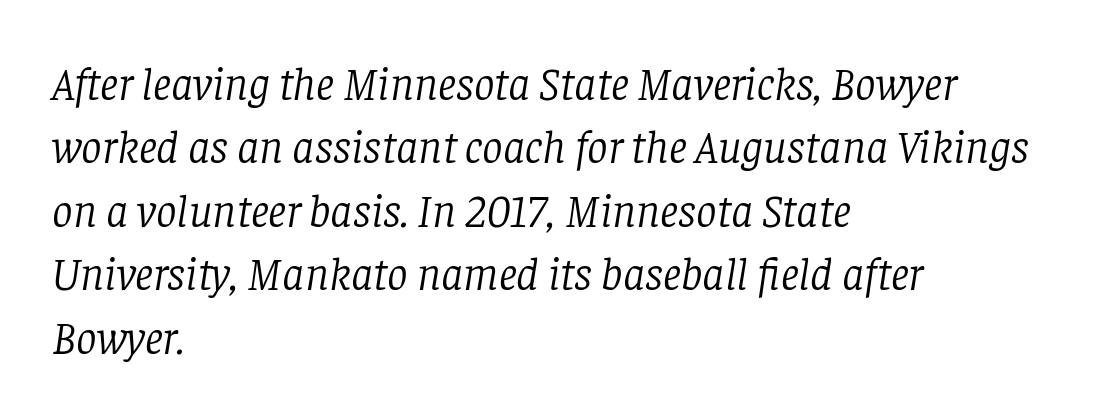
Q: Is the text bold? A: No.
Q: Is the text italic (slanted)? A: Yes, it leans right by about 8 degrees.
Q: Is the typeface a serif or a sans-serif typeface? A: Serif.
Q: Is the text underlined? A: No.
Q: How is the paragraph aligned? A: Left-aligned.
Q: Is the spacing between letters normal or unusually wide? A: Normal.
Q: Is the spacing between lines tight, normal or loose? A: Normal.
Q: Width (condensed, normal, or wide)? A: Normal.
Q: Stroke contrast? A: Low.
Q: x-height? A: Large.
Q: Monospaced? A: No.
